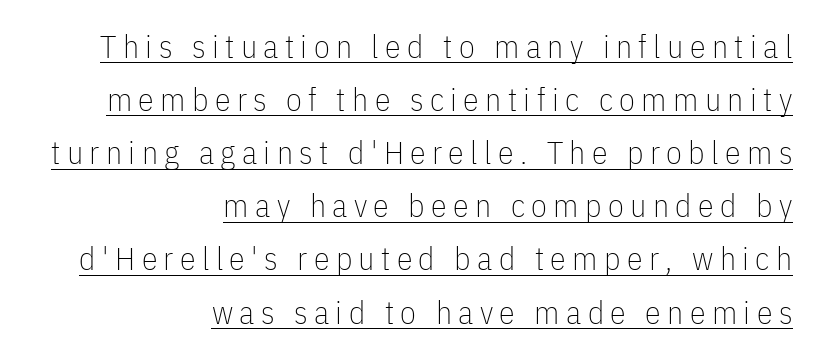
Each word looks stretched out because of the extra space between its letters. The face used here is proportionally spaced, like ordinary book or web type. This sample uses an upright cut, with every glyph sitting square on the baseline. Each line of the rendering has a horizontal stroke beneath the glyphs.
